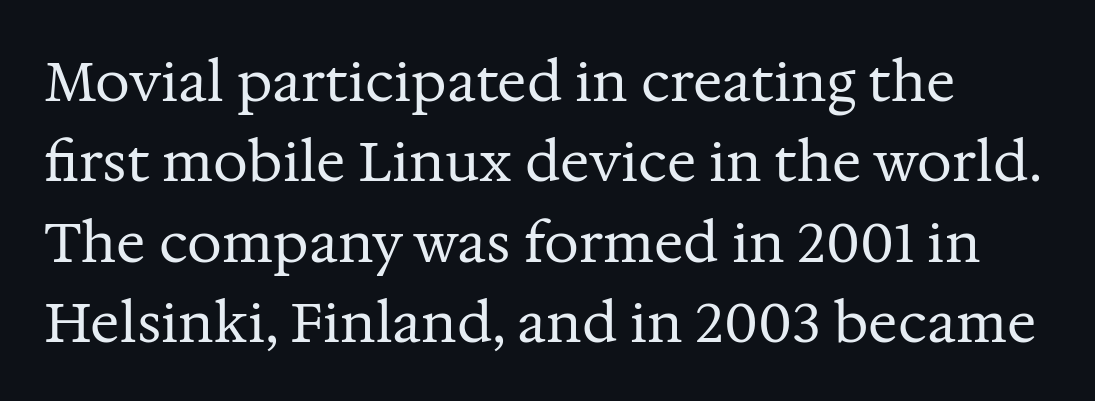
The designer went with a serif here, giving each stem small feet. This sample has the flowing, uneven cadence of proportional lettering. The font's upright variant was chosen for this text. There is no visible air inserted between adjacent glyphs. Is the stroke heavy? The answer is a plain regular-or-lighter.
